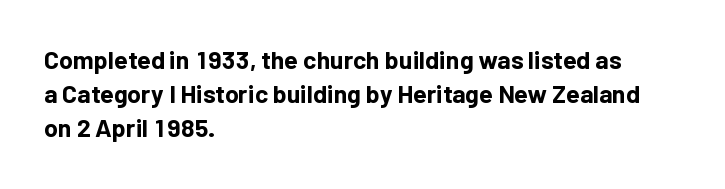
The image shows 25 px bold type, upright; set left-aligned, normal line spacing (1.36x), normal letter spacing, not underlined.
